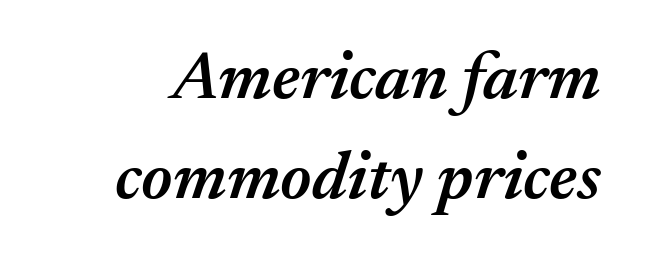
The image shows 68 px semibold type, italic (leaning right); set normal line spacing (1.47x), normal letter spacing, not underlined; medium stroke contrast and a medium x-height.
